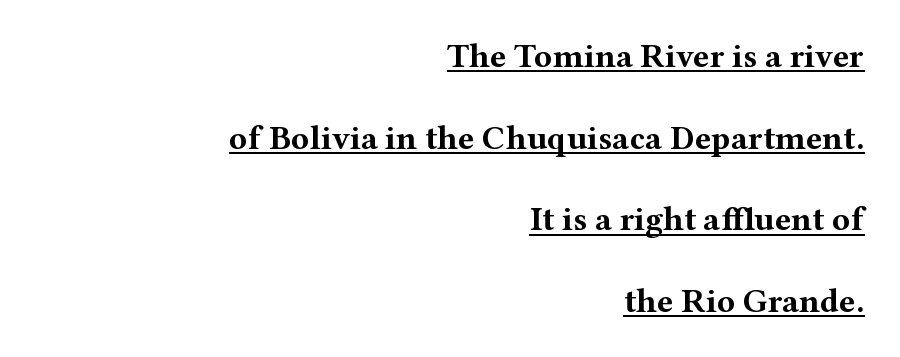
Strong, thick strokes mark this as bold type. Is this a fixed-width face? No — the glyphs have proportional, varying widths. This rendering employs a face with finishing strokes, i.e., a serif. The sample's only ornament is a line tracing under the words. The letterforms sit shoulder to shoulder at normal distance.
